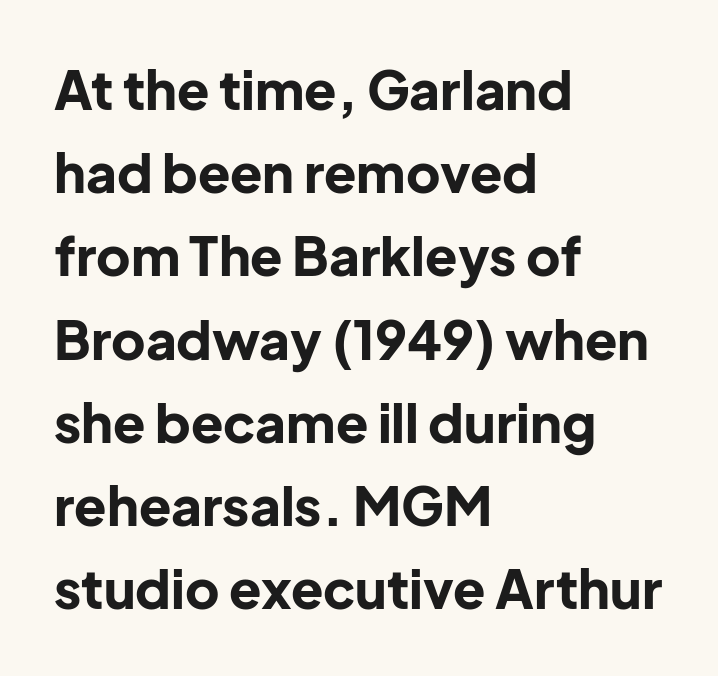
{"serif": "no", "italic": "no", "bold": "yes", "weight": "bold", "width": "normal", "stroke_contrast": "low", "x_height": "medium", "monospaced": "no", "underline": "no", "align": "left", "line_spacing": "normal", "line_spacing_ratio": 1.57, "letter_spacing": "normal", "letter_spacing_em": 0.0, "glyph_px": 53}
